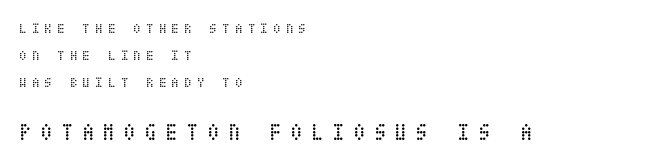
{"italic": "no", "bold": "no", "underline": "no", "align": "left", "line_spacing": "loose", "line_spacing_ratio": 1.93, "letter_spacing": "wide", "letter_spacing_em": 0.36, "larger_block": "second", "size_ratio": 1.64, "glyph_px": 23}
